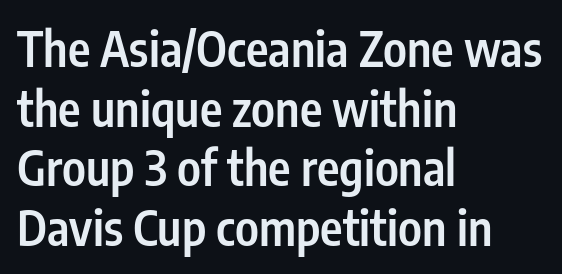
The image shows 48 px semibold, condensed sans-serif type, upright; set left-aligned, line spacing 1.24x, normal letter spacing, not underlined; low stroke contrast and a medium x-height.
